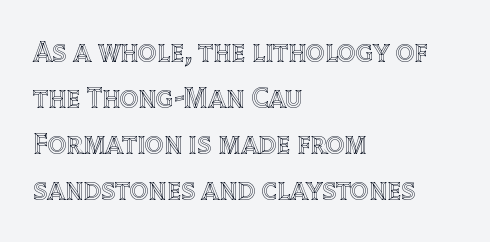
Nothing unusual about the tracking: characters are spaced as the font intends. Every row of glyphs begins at an identical x-position on the left. The baseline area is clear. This sample has the flowing, uneven cadence of proportional lettering. A roman cut, with each character standing at attention.
